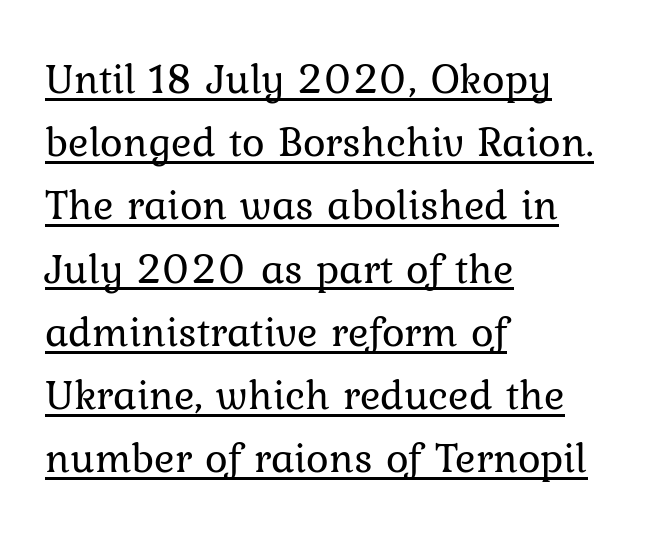
Q: Is the text bold? A: No.
Q: Is the text italic (slanted)? A: No, it is upright.
Q: Is the text underlined? A: Yes.
Q: How is the paragraph aligned? A: Left-aligned.
Q: Is the spacing between letters normal or unusually wide? A: Normal.
Q: Is the spacing between lines tight, normal or loose? A: Normal.
Q: Width (condensed, normal, or wide)? A: Normal.
Q: Stroke contrast? A: Low.
Q: x-height? A: Medium.
Q: Monospaced? A: No.
